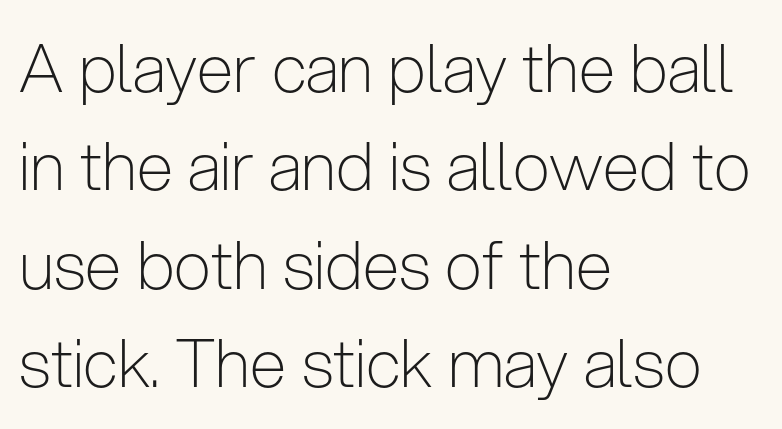
The image shows 66 px light, condensed sans-serif type, upright; set left-aligned, normal line spacing (1.49x), normal letter spacing, not underlined; low stroke contrast and a medium x-height.
